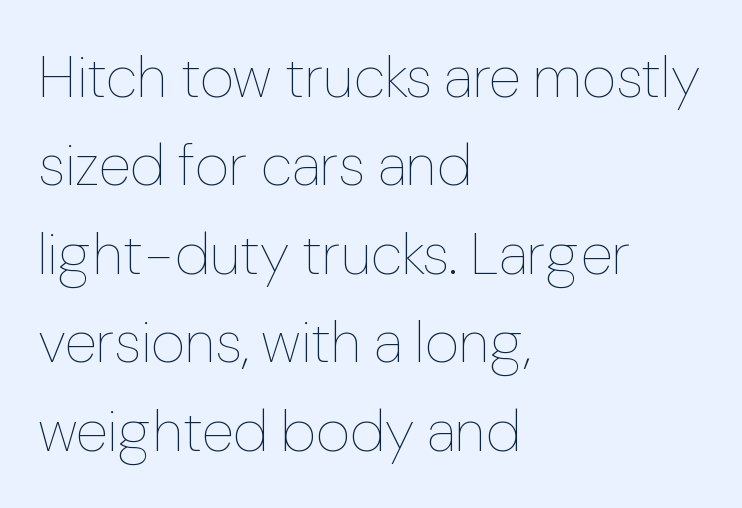
The image shows 59 px thin type, upright; set left-aligned, normal line spacing (1.5x), normal letter spacing, not underlined; low stroke contrast and a medium x-height.
